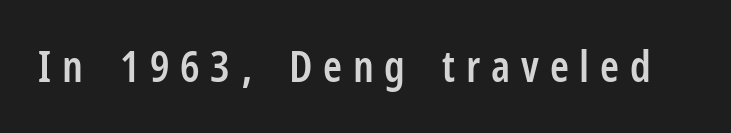
This is the in-between weight designers call semibold or demi. Notice how the stems are strictly vertical — no italics here. The tracking reads as deliberately expanded to a designer's eye. This sample has the flowing, uneven cadence of proportional lettering.
